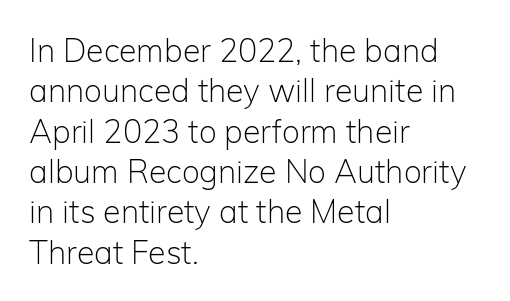
{"serif": "no", "italic": "no", "bold": "no", "weight": "light", "width": "normal", "stroke_contrast": "low", "x_height": "medium", "monospaced": "no", "underline": "no", "align": "left", "line_spacing": "normal", "line_spacing_ratio": 1.26, "letter_spacing": "normal", "letter_spacing_em": 0.0, "glyph_px": 32}
